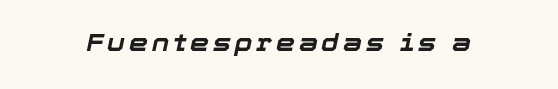
Q: Is the text bold? A: Yes.
Q: Is the text italic (slanted)? A: Yes, it leans right by about 12 degrees.
Q: Is the text underlined? A: No.
